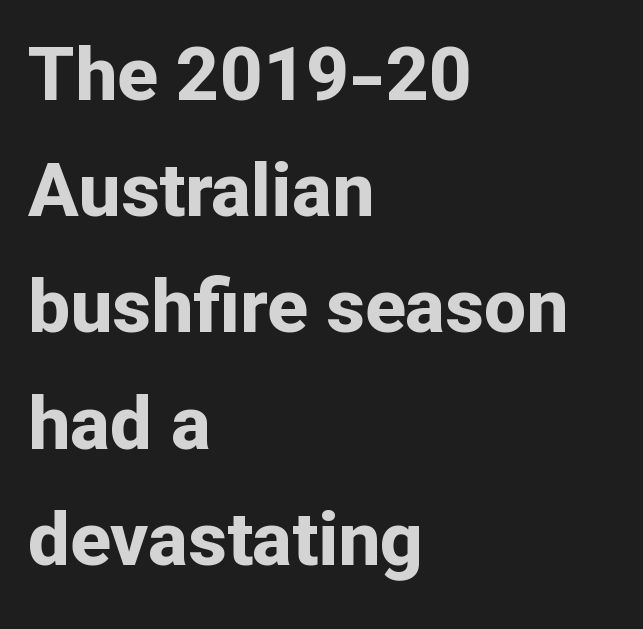
Q: Is the text bold? A: Yes.
Q: Is the text italic (slanted)? A: No, it is upright.
Q: Is the typeface a serif or a sans-serif typeface? A: Sans-serif.
Q: Is the text underlined? A: No.
Q: How is the paragraph aligned? A: Left-aligned.
Q: Is the spacing between letters normal or unusually wide? A: Normal.
Q: Is the spacing between lines tight, normal or loose? A: Normal.
Q: Width (condensed, normal, or wide)? A: Normal.
Q: Stroke contrast? A: Low.
Q: x-height? A: Medium.
Q: Monospaced? A: No.
